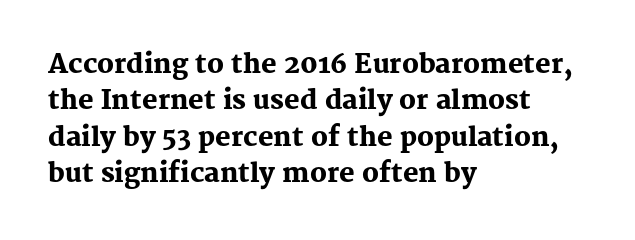
Q: Is the text bold? A: Yes.
Q: Is the text italic (slanted)? A: No, it is upright.
Q: Is the text underlined? A: No.
Q: How is the paragraph aligned? A: Left-aligned.
Q: Is the spacing between letters normal or unusually wide? A: Normal.
Q: Is the spacing between lines tight, normal or loose? A: Normal.
